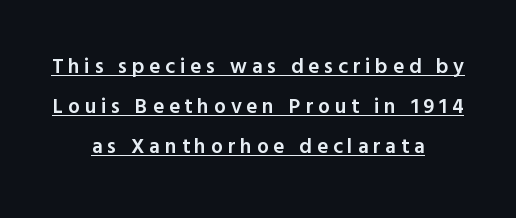
{"italic": "no", "bold": "semi", "underline": "yes", "align": "center", "line_spacing": "loose", "line_spacing_ratio": 1.9, "letter_spacing": "wide", "letter_spacing_em": 0.23, "glyph_px": 21}
